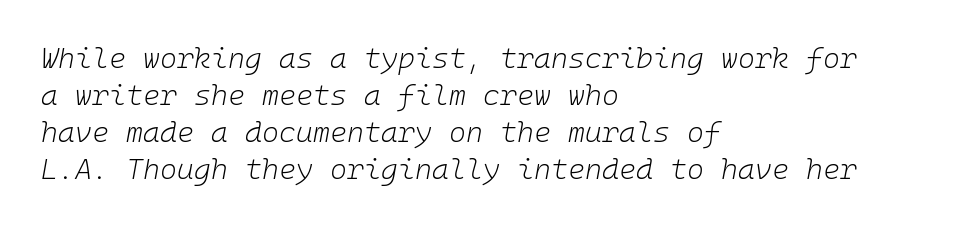
The image shows 29 px light type, italic (leaning right), monospaced; set left-aligned, normal line spacing (1.28x), normal letter spacing, not underlined; low stroke contrast and a medium x-height.
